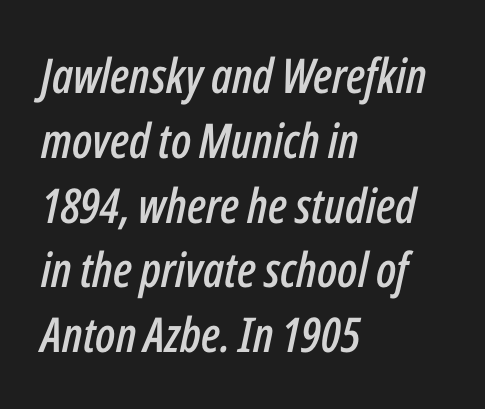
The image shows 48 px condensed type, italic (leaning right); set left-aligned, normal line spacing (1.35x), normal letter spacing, not underlined; low stroke contrast and a medium x-height.
